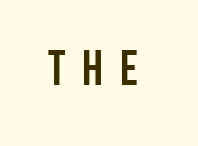
The image shows 49 px semibold, condensed sans-serif type, upright; set unusually wide letter spacing (+0.34 em), not underlined; low stroke contrast and a large x-height.
